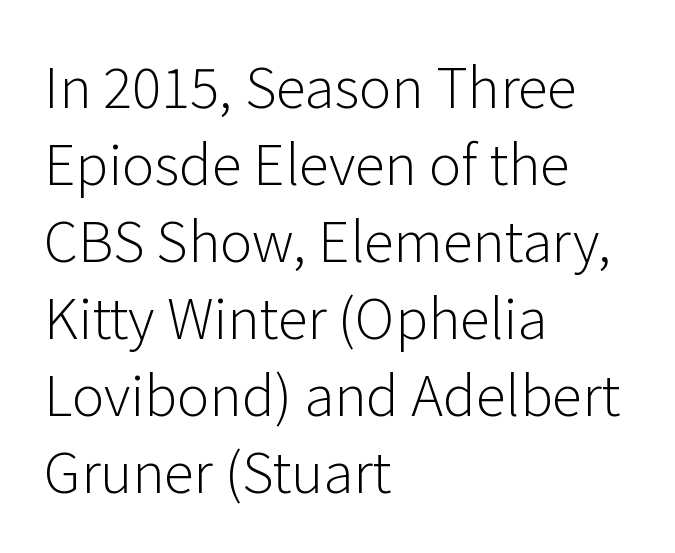
These glyphs show unthickened strokes, regular width or finer. Nothing sits at the stroke ends, so this counts as sans-serif. Honestly, the row spacing looks completely unremarkable. The type sits square on the baseline with zero lean.
